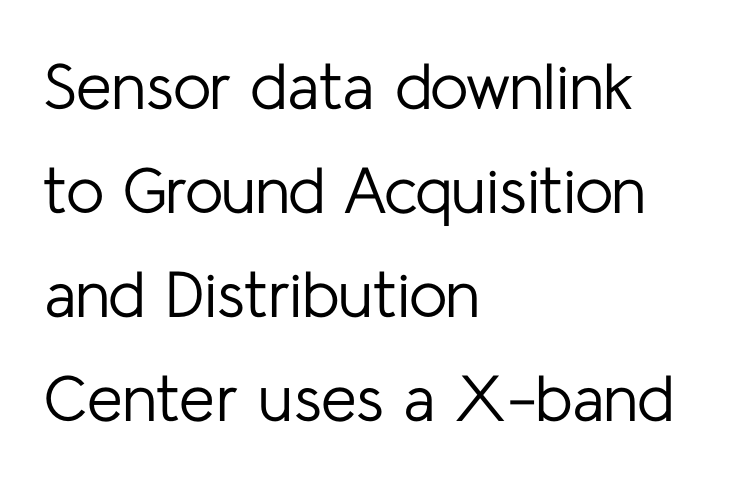
Q: Is the text bold? A: No.
Q: Is the text italic (slanted)? A: No, it is upright.
Q: Is the typeface a serif or a sans-serif typeface? A: Sans-serif.
Q: Is the text underlined? A: No.
Q: How is the paragraph aligned? A: Left-aligned.
Q: Is the spacing between letters normal or unusually wide? A: Normal.
Q: Is the spacing between lines tight, normal or loose? A: Normal.
Q: Width (condensed, normal, or wide)? A: Normal.
Q: Stroke contrast? A: Low.
Q: x-height? A: Medium.
Q: Monospaced? A: No.
